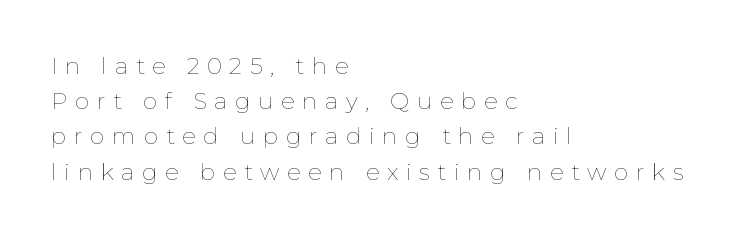
Regular leading. A bare baseline throughout the passage. Heaviness? Minimal to ordinary, like unemphasized prose. Vertical strokes here are truly vertical. The lines in this sample share a left origin and differ only in where they stop. How are the letters spaced? Widely, with obvious added tracking.
